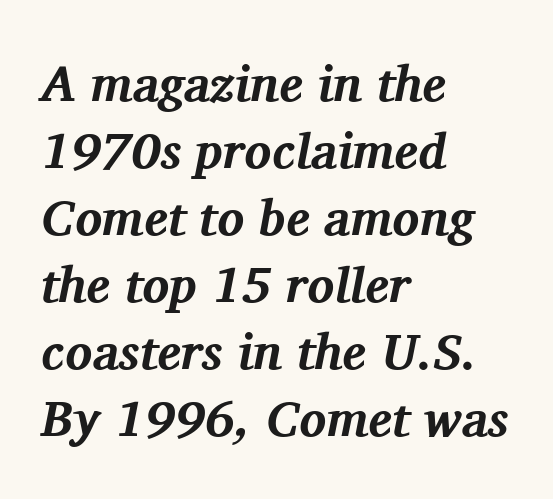
Q: Is the text bold? A: Yes.
Q: Is the text italic (slanted)? A: Yes, it leans right by about 11 degrees.
Q: Is the typeface a serif or a sans-serif typeface? A: Serif.
Q: Is the text underlined? A: No.
Q: How is the paragraph aligned? A: Left-aligned.
Q: Is the spacing between letters normal or unusually wide? A: Normal.
Q: Is the spacing between lines tight, normal or loose? A: Normal.
Q: Width (condensed, normal, or wide)? A: Normal.
Q: Stroke contrast? A: Medium.
Q: x-height? A: Medium.
Q: Monospaced? A: No.
